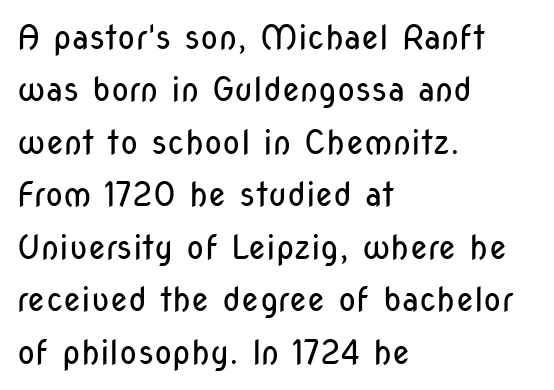
Every character sits straight up, as roman type does. Horizontal bands of white between lines are of average thickness. Horizontally, the lines are justified to the leading edge only. The face used here is proportionally spaced, like ordinary book or web type. These lines are composed in type without serifs.
